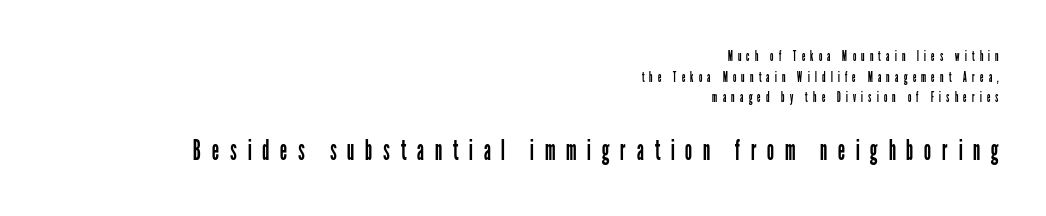
Q: Is the text bold? A: No.
Q: Is the text italic (slanted)? A: No, it is upright.
Q: Is the typeface a serif or a sans-serif typeface? A: Sans-serif.
Q: Is the text underlined? A: No.
Q: How is the paragraph aligned? A: Right-aligned.
Q: Is the spacing between letters normal or unusually wide? A: Unusually wide.
Q: Is the spacing between lines tight, normal or loose? A: Normal.
Q: Which block of text is set in a larger size, the first (top) or the second (bottom)? A: The second (bottom) one.
Q: Width (condensed, normal, or wide)? A: Condensed.
Q: Stroke contrast? A: Low.
Q: x-height? A: Medium.
Q: Monospaced? A: No.
